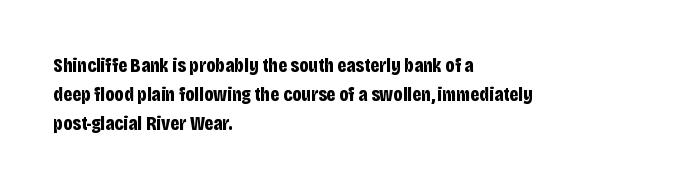
{"italic": "no", "bold": "yes", "underline": "no", "align": "left", "line_spacing": "normal", "line_spacing_ratio": 1.44, "letter_spacing": "normal", "letter_spacing_em": 0.0, "glyph_px": 20}
